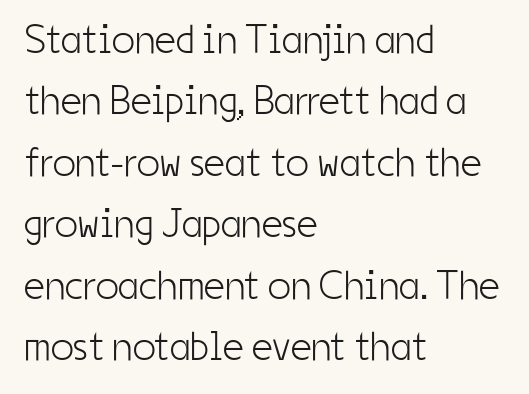
The image shows 41 px light, condensed sans-serif type, upright; set left-aligned, normal line spacing (1.5x), normal letter spacing, not underlined; low stroke contrast and a medium x-height.
